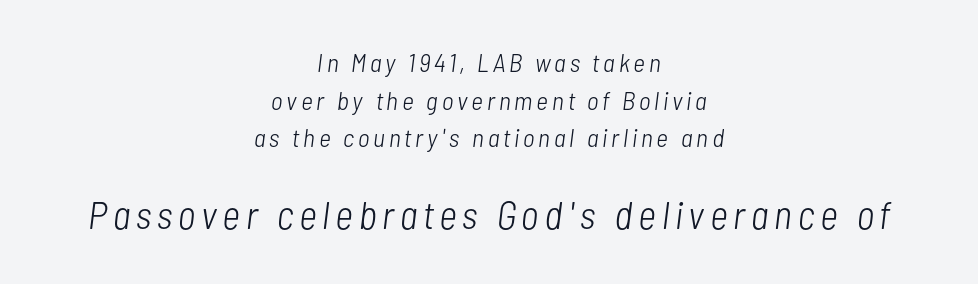
Weight: in the light-to-regular range. Leftover space on each line is divided equally before and after the words. Spacing verdict: proportional, widths tailored to each character. There's an unmistakable incline to the writing here.
